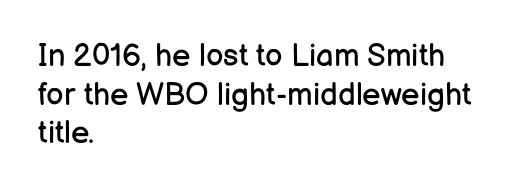
{"serif": "no", "italic": "no", "bold": "no", "weight": "regular", "width": "normal", "stroke_contrast": "low", "x_height": "medium", "monospaced": "no", "underline": "no", "align": "left", "line_spacing": "normal", "line_spacing_ratio": 1.25, "letter_spacing": "normal", "letter_spacing_em": 0.0, "glyph_px": 31}
